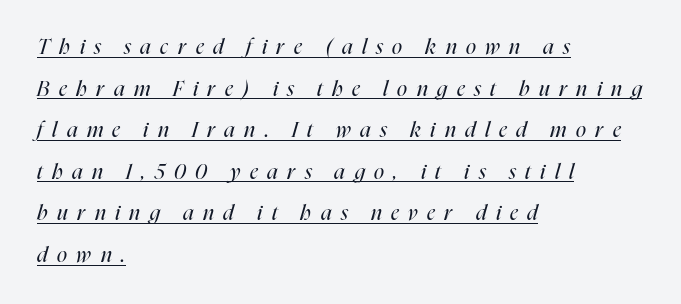
The image shows 21 px text type, italic (leaning right); set left-aligned, loose line spacing (1.98x), unusually wide letter spacing (+0.45 em), underlined.
